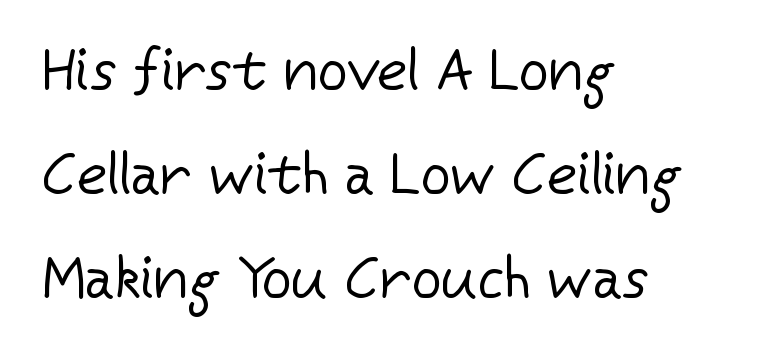
The font is comparable to plain body text, perhaps lighter. The letters advance in unequal steps, a hallmark of proportional type. What kind of face is this? One without serifs — a sans. Is the block centered? No — it sits flush against the left margin. This is the regular roman posture of the typeface. Decoration check: the copy has no underline.
